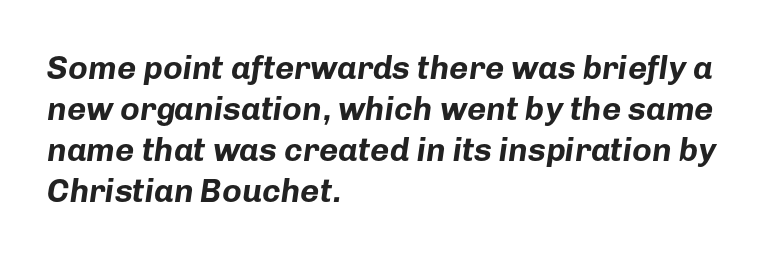
The image shows 33 px bold type, italic (leaning right); set left-aligned, line spacing 1.24x, normal letter spacing, not underlined; low stroke contrast and a medium x-height.
